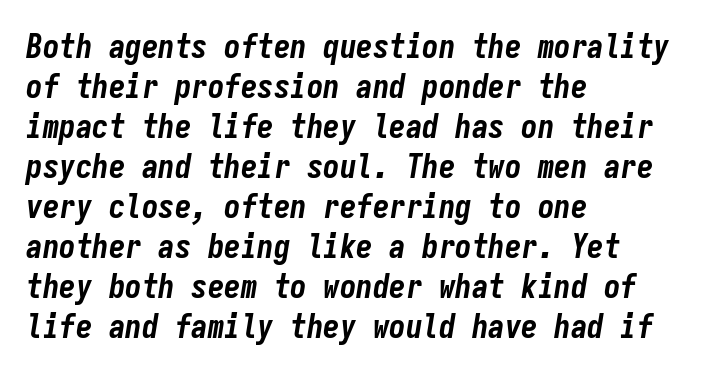
The typography opts for an oblique posture over an upright one. The ragged edge is on the right, which tells us the setting is flush left. The words here are not underlined. Do the characters align in a grid? Yes, the font is monospaced. Heavy, bold letterforms.
